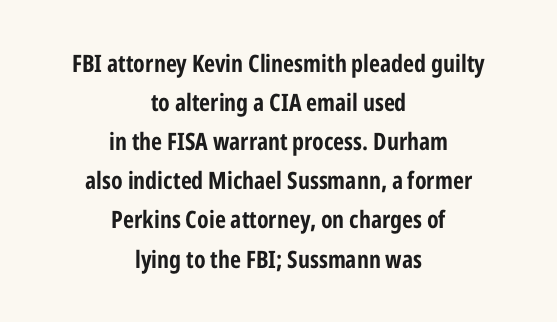
{"italic": "no", "bold": "yes", "underline": "no", "align": "center", "line_spacing": "normal", "line_spacing_ratio": 1.63, "letter_spacing": "normal", "letter_spacing_em": 0.0, "glyph_px": 24}
